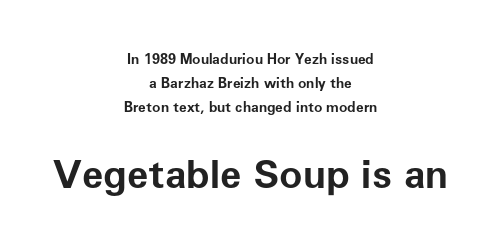
{"serif": "no", "italic": "no", "bold": "yes", "weight": "bold", "width": "normal", "stroke_contrast": "low", "x_height": "medium", "monospaced": "no", "underline": "no", "align": "center", "line_spacing_ratio": 1.73, "letter_spacing": "normal", "letter_spacing_em": 0.0, "larger_block": "second", "size_ratio": 2.79, "glyph_px": 39}
